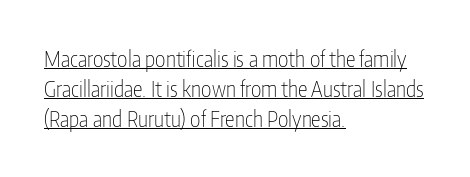
Q: Is the text bold? A: No.
Q: Is the text italic (slanted)? A: No, it is upright.
Q: Is the text underlined? A: Yes.
Q: How is the paragraph aligned? A: Left-aligned.
Q: Is the spacing between letters normal or unusually wide? A: Normal.
Q: Is the spacing between lines tight, normal or loose? A: Normal.
